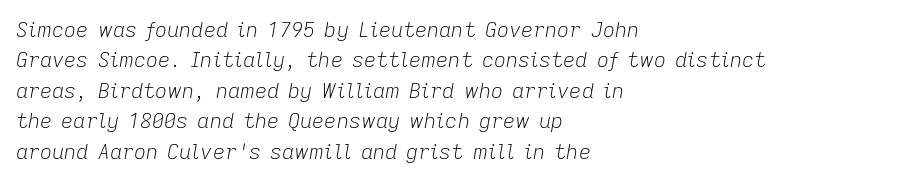
Q: Is the text bold? A: No.
Q: Is the text italic (slanted)? A: Yes, it leans right by about 9 degrees.
Q: Is the text underlined? A: No.
Q: How is the paragraph aligned? A: Left-aligned.
Q: Is the spacing between letters normal or unusually wide? A: Normal.
Q: Is the spacing between lines tight, normal or loose? A: Normal.
